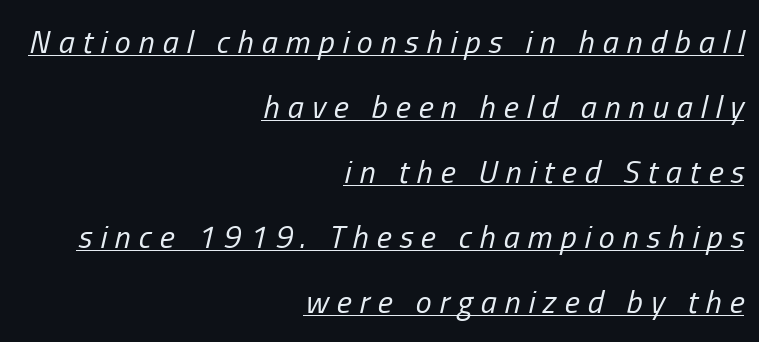
Q: Is the text bold? A: No.
Q: Is the text italic (slanted)? A: Yes, it leans right by about 13 degrees.
Q: Is the text underlined? A: Yes.
Q: How is the paragraph aligned? A: Right-aligned.
Q: Is the spacing between letters normal or unusually wide? A: Unusually wide.
Q: Is the spacing between lines tight, normal or loose? A: Loose.
Q: Width (condensed, normal, or wide)? A: Condensed.
Q: Stroke contrast? A: Low.
Q: x-height? A: Medium.
Q: Monospaced? A: No.
